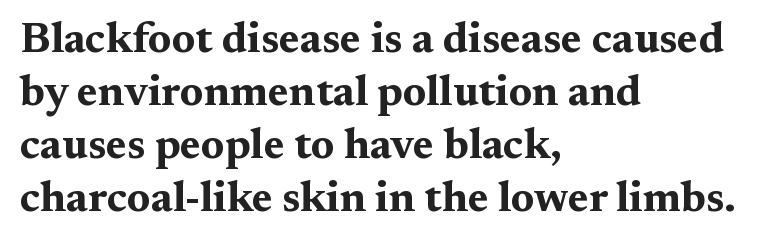
Q: Is the text bold? A: Yes.
Q: Is the text italic (slanted)? A: No, it is upright.
Q: Is the typeface a serif or a sans-serif typeface? A: Serif.
Q: Is the text underlined? A: No.
Q: How is the paragraph aligned? A: Left-aligned.
Q: Is the spacing between letters normal or unusually wide? A: Normal.
Q: Width (condensed, normal, or wide)? A: Wide.
Q: Stroke contrast? A: Medium.
Q: x-height? A: Medium.
Q: Monospaced? A: No.
